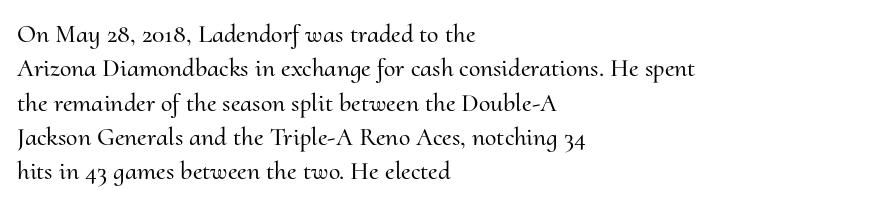
Here the glyphs are tracked normally, forming tight word shapes. Notice how the passage keeps a crisp vertical edge on the left only. A normal amount of white space separates one row of letters from the next. The string is rendered with underlining switched off.
